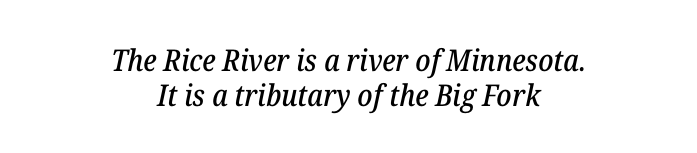
The image shows 30 px serif type, italic (leaning right); set centered, line spacing 1.16x, normal letter spacing, not underlined; low stroke contrast and a medium x-height.
